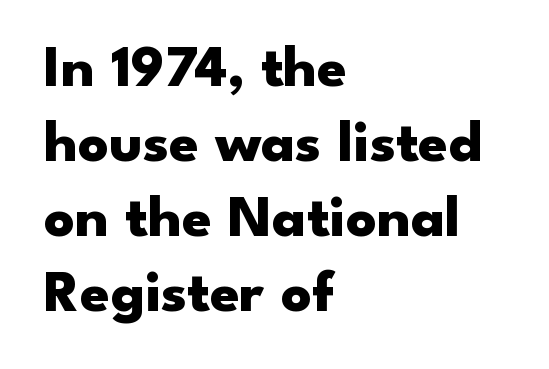
What's the leading like? Ordinary, nothing unusual. Inter-character spacing is left at the font's built-in metrics. The passage shown is typed in a proportional face where columns would drift. The specimen reads as upright at a glance. Descender tails drop into unmarked territory. These lines are set flush left with a ragged right edge.
